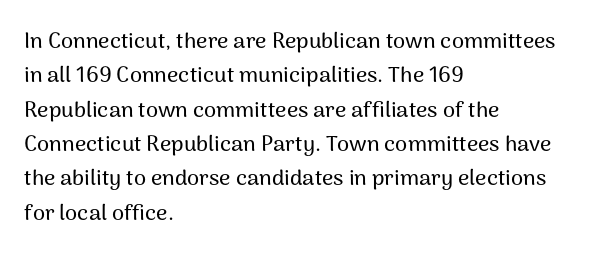
The image shows 22 px text type, upright; set left-aligned, normal line spacing (1.56x), normal letter spacing, not underlined.
